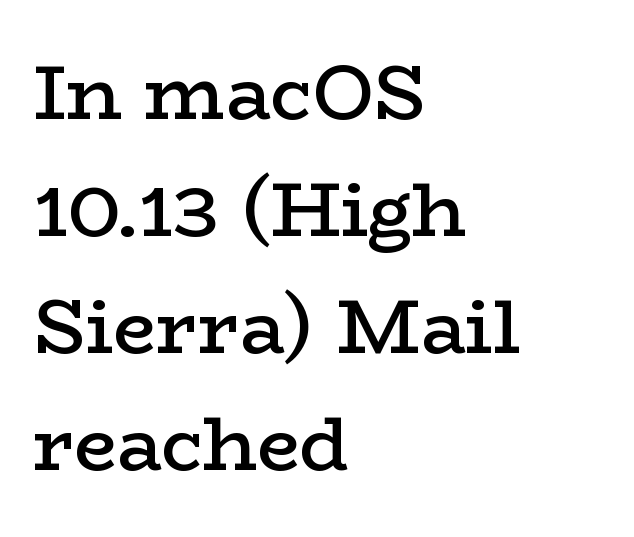
The image shows 76 px semibold, wide serif type, upright; set left-aligned, normal line spacing (1.54x), normal letter spacing, not underlined; low stroke contrast and a medium x-height.
